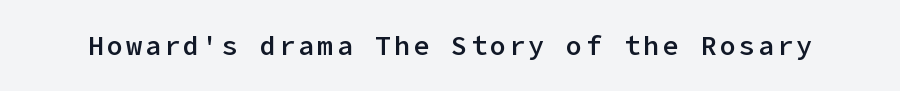
Notice how the stems are strictly vertical — no italics here. The strokes are fattened partway — semibold, not bold. Words float on clear page, feet unadorned.
